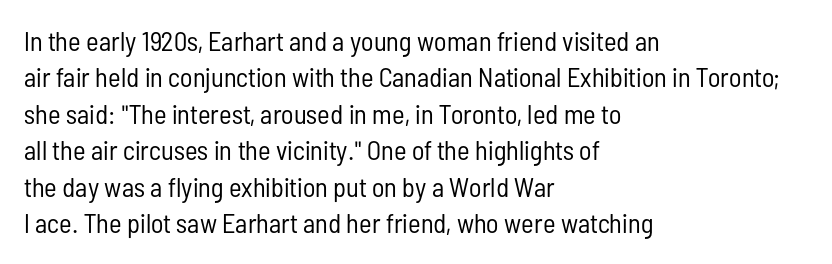
Q: Is the text bold? A: No.
Q: Is the text italic (slanted)? A: No, it is upright.
Q: Is the text underlined? A: No.
Q: How is the paragraph aligned? A: Left-aligned.
Q: Is the spacing between letters normal or unusually wide? A: Normal.
Q: Is the spacing between lines tight, normal or loose? A: Normal.
